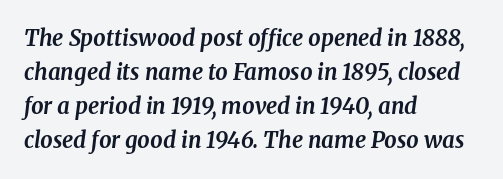
{"italic": "yes", "lean": "right", "slant_degrees": 8, "bold": "yes", "underline": "no", "align": "left", "line_spacing": "normal", "line_spacing_ratio": 1.55, "letter_spacing": "normal", "letter_spacing_em": 0.0, "glyph_px": 22}
